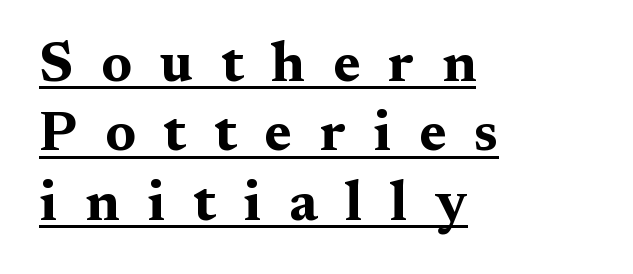
The image shows 56 px bold, wide serif type, upright; set left-aligned, line spacing 1.24x, unusually wide letter spacing (+0.5 em), underlined; medium stroke contrast and a medium x-height.
